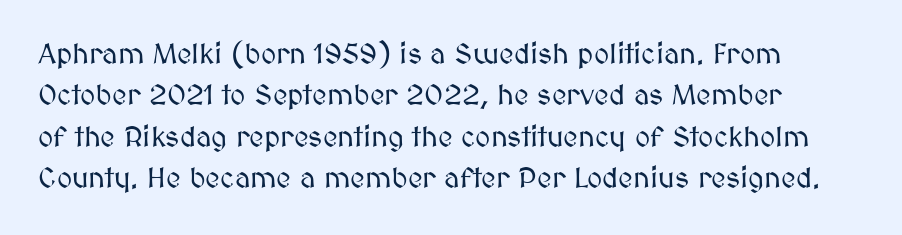
{"italic": "no", "width": "normal", "stroke_contrast": "medium", "x_height": "medium", "monospaced": "no", "underline": "no", "align": "left", "line_spacing": "normal", "line_spacing_ratio": 1.43, "letter_spacing": "normal", "letter_spacing_em": 0.0, "glyph_px": 29}
